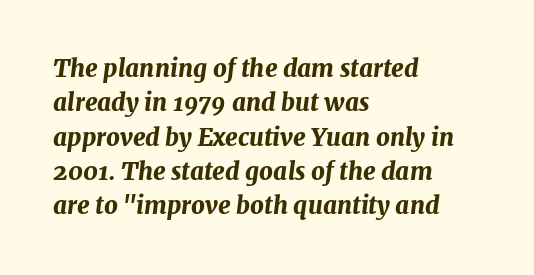
Short and long lines alike share a common starting point at left. The glyphs look as if they've been sheared to an angle. Does the weight exceed regular? Yes, all the way to bold. Has an underline been added? It has not.
